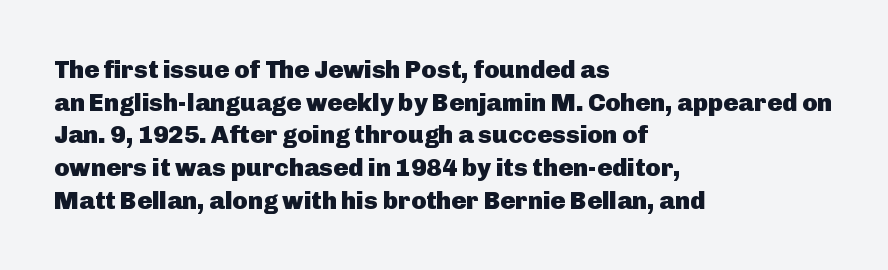
You could call the tracking neutral — neither tight nor loose. Ordinary non-slanted type is in use. Heavy, bold letterforms. Does the copy run flush right? No — it runs flush left. Regular leading.
